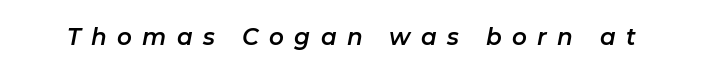
A typesetter would mark this as italic. Characters follow at a spacing far wider than the type designer built in. Check under the words: just untouched page.
